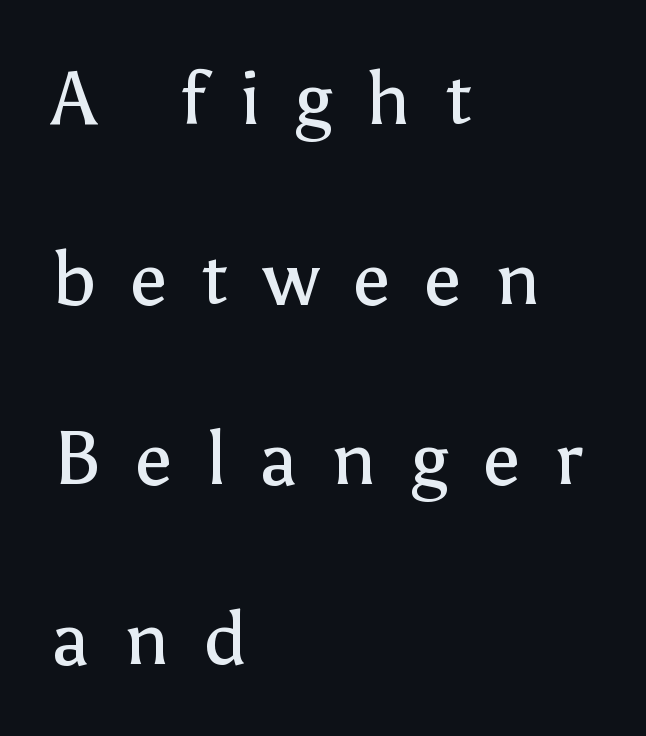
{"serif": "no", "italic": "no", "bold": "no", "weight": "regular", "width": "normal", "stroke_contrast": "low", "x_height": "medium", "monospaced": "no", "underline": "no", "align": "left", "line_spacing": "loose", "line_spacing_ratio": 2.4, "letter_spacing": "wide", "letter_spacing_em": 0.45, "glyph_px": 75}
